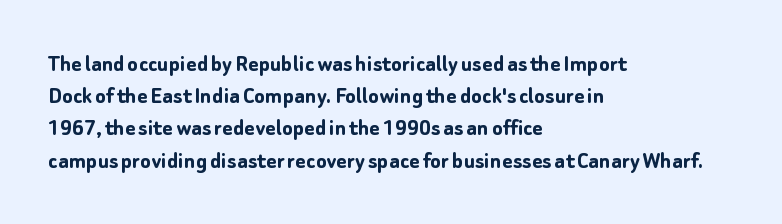
Q: Is the text bold? A: Yes.
Q: Is the text italic (slanted)? A: No, it is upright.
Q: Is the text underlined? A: No.
Q: How is the paragraph aligned? A: Left-aligned.
Q: Is the spacing between letters normal or unusually wide? A: Normal.
Q: Is the spacing between lines tight, normal or loose? A: Normal.
